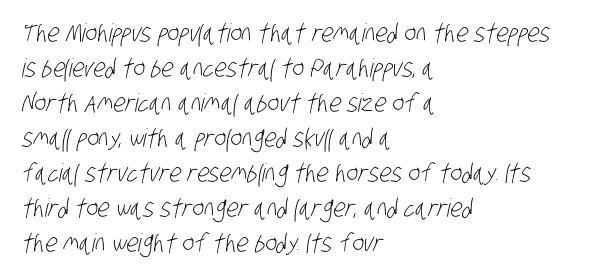
Clear beneath every line of the passage. The font is comparable to plain body text, perhaps lighter. If you drew a ruler down the left edge, every line would touch it. In terms of leading, this rendering sits right in the middle. Students, note that the glyphs here touch the page at normal intervals.
